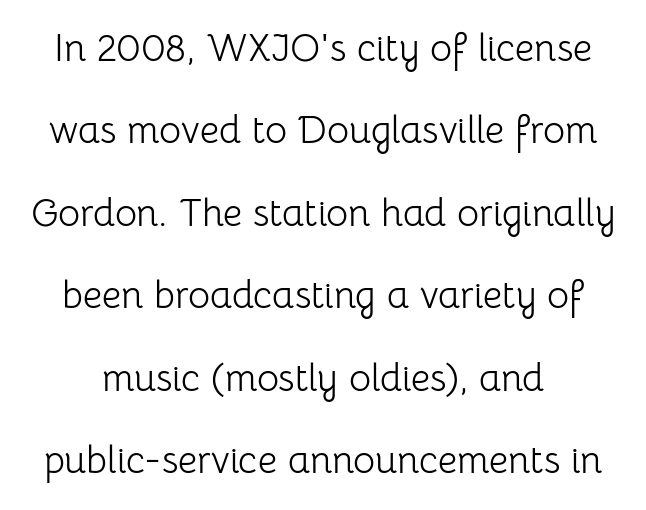
Nothing sits at the stroke ends, so this counts as sans-serif. No chunkiness to these letters — they're not bold. Character widths vary here, with narrow letters taking less room than wide ones. Spacing between characters is what you'd get straight out of the box.
